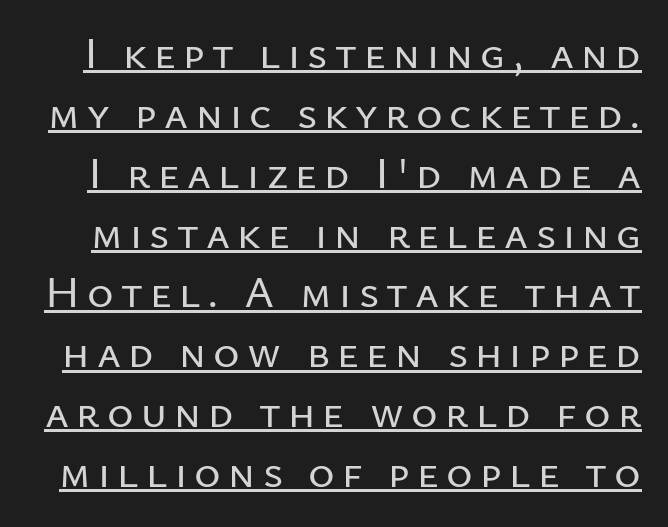
The specimen includes a rule beneath the text block's lines. This sample uses a sans-serif face. Character widths vary here, with narrow letters taking less room than wide ones. The block of text has a typical density, with ordinary space between rows. The font's upright variant was chosen for this text.
